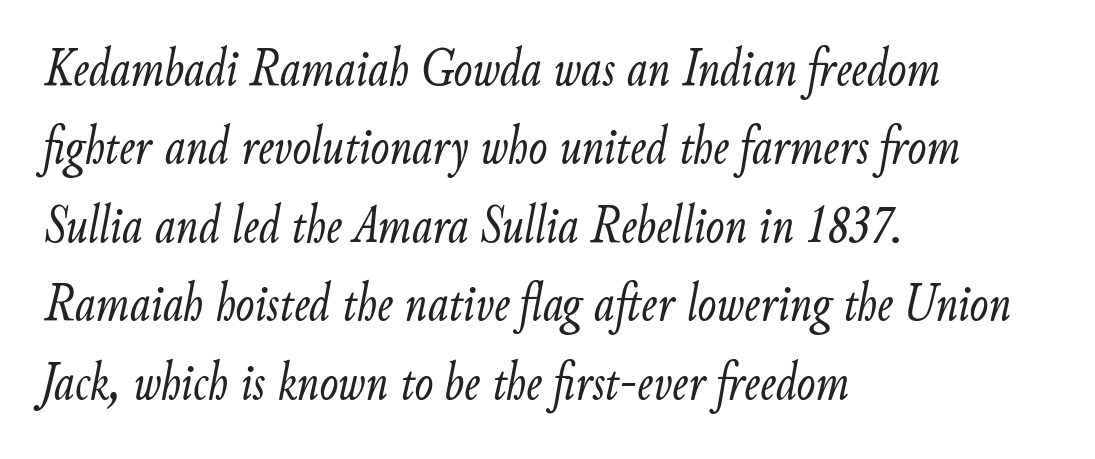
Q: Is the text bold? A: No.
Q: Is the text italic (slanted)? A: Yes, it leans right by about 9 degrees.
Q: Is the text underlined? A: No.
Q: How is the paragraph aligned? A: Left-aligned.
Q: Is the spacing between letters normal or unusually wide? A: Normal.
Q: Is the spacing between lines tight, normal or loose? A: Normal.
Q: Width (condensed, normal, or wide)? A: Condensed.
Q: Stroke contrast? A: Low.
Q: x-height? A: Small.
Q: Monospaced? A: No.
